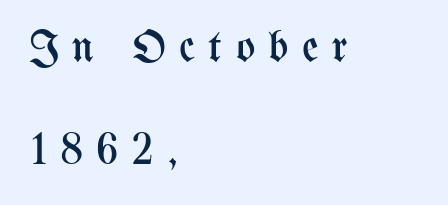
{"italic": "no", "bold": "no", "weight": "regular", "width": "condensed", "stroke_contrast": "medium", "x_height": "medium", "monospaced": "no", "underline": "no", "align": "left", "line_spacing": "loose", "line_spacing_ratio": 2.26, "letter_spacing": "wide", "letter_spacing_em": 0.29, "glyph_px": 45}
